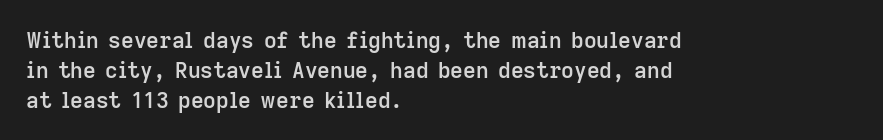
Q: Is the text bold? A: Semi-bold.
Q: Is the text italic (slanted)? A: No, it is upright.
Q: Is the text underlined? A: No.
Q: How is the paragraph aligned? A: Left-aligned.
Q: Is the spacing between letters normal or unusually wide? A: Normal.
Q: Is the spacing between lines tight, normal or loose? A: Normal.
